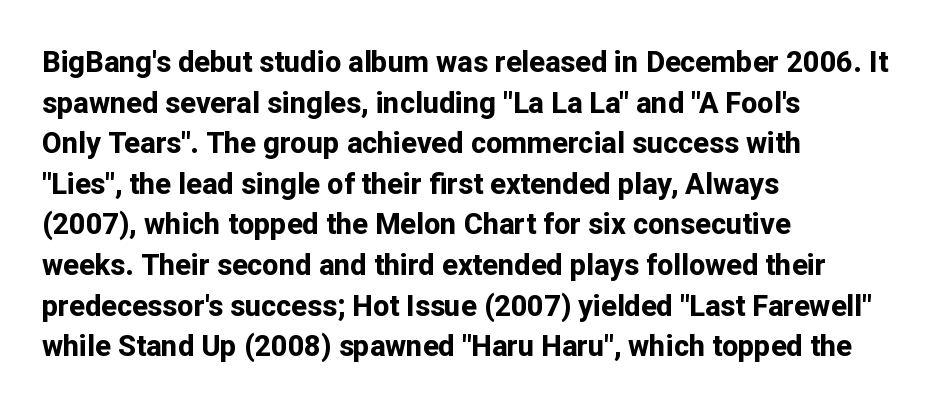
The image shows 29 px bold sans-serif type, upright; set left-aligned, normal line spacing (1.4x), normal letter spacing, not underlined; low stroke contrast and a medium x-height.
